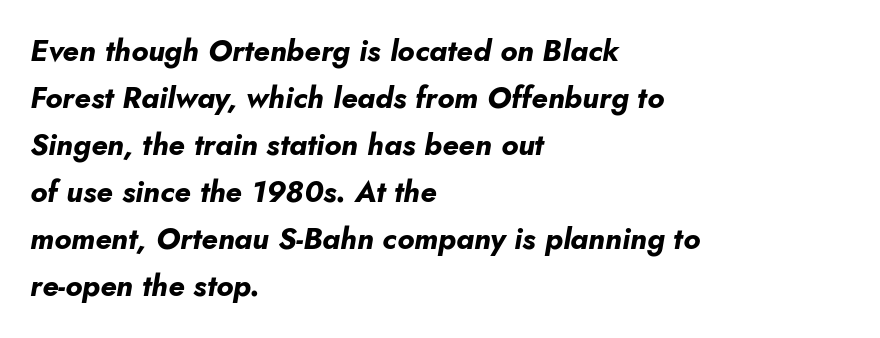
You could call the tracking neutral — neither tight nor loose. Vertical spacing — default. Caption: multi-line text, flush left, ragged right. The rendering applies a slant to the glyphs.
